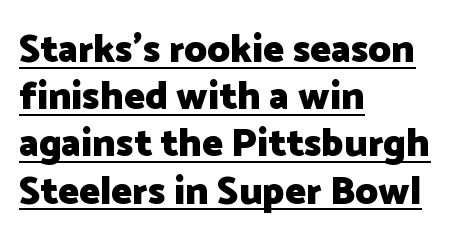
The image shows 39 px heavy sans-serif type, upright; set left-aligned, line spacing 1.21x, normal letter spacing, underlined; low stroke contrast and a medium x-height.
